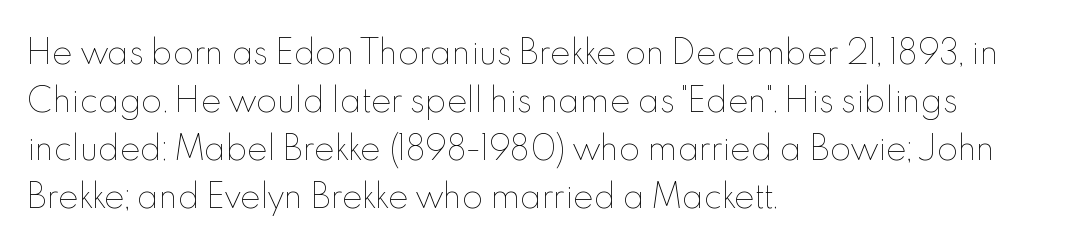
{"italic": "no", "bold": "no", "weight": "thin", "width": "normal", "x_height": "small", "monospaced": "no", "underline": "no", "align": "left", "line_spacing": "normal", "line_spacing_ratio": 1.55, "letter_spacing": "normal", "letter_spacing_em": 0.0, "glyph_px": 31}
